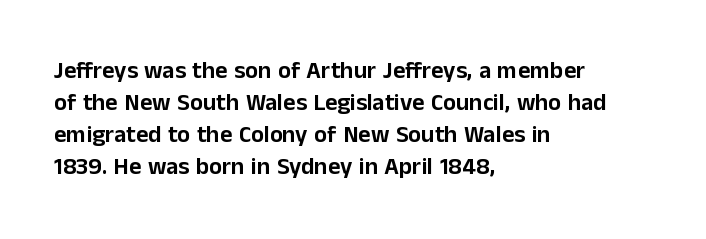
The image shows 24 px text type, upright; set left-aligned, normal line spacing (1.33x), normal letter spacing, not underlined.
